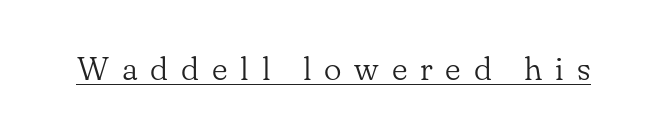
Q: Is the text bold? A: No.
Q: Is the text italic (slanted)? A: No, it is upright.
Q: Is the typeface a serif or a sans-serif typeface? A: Serif.
Q: Is the text underlined? A: Yes.
Q: Is the spacing between letters normal or unusually wide? A: Unusually wide.
Q: Width (condensed, normal, or wide)? A: Normal.
Q: Stroke contrast? A: Low.
Q: x-height? A: Small.
Q: Monospaced? A: No.
